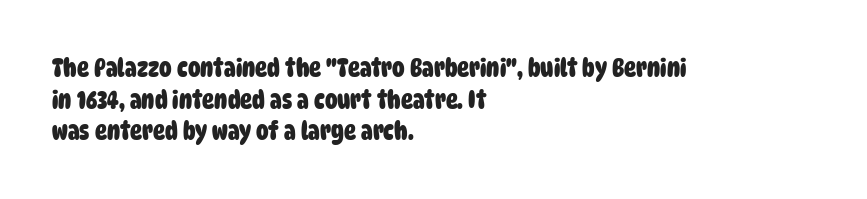
Strong, thick strokes mark this as bold type. Letter spacing: default. Clear beneath every line of the passage. The vertical gap from one line to the next is medium. Where is the straight margin? On the left.
